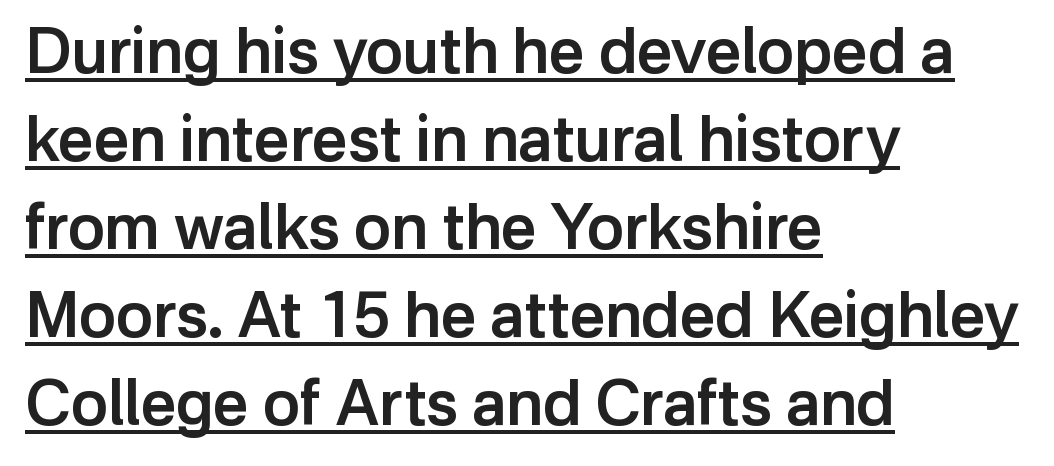
The image shows 62 px semibold sans-serif type, upright; set left-aligned, normal line spacing (1.42x), normal letter spacing, underlined; low stroke contrast and a medium x-height.
